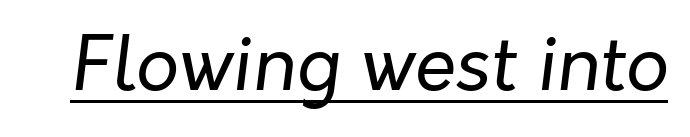
The glyphs look as if they've been sheared to an angle. The rendering keeps characters at their native spacing. The font is comparable to plain body text, perhaps lighter. Proportional: the letters do not fall into vertical columns. The face used here appears with an underline applied.
